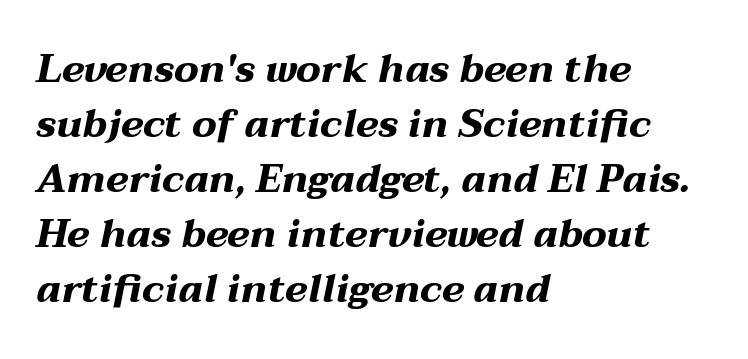
Q: Is the text bold? A: Yes.
Q: Is the text italic (slanted)? A: Yes, it leans right by about 12 degrees.
Q: Is the text underlined? A: No.
Q: How is the paragraph aligned? A: Left-aligned.
Q: Is the spacing between letters normal or unusually wide? A: Normal.
Q: Is the spacing between lines tight, normal or loose? A: Normal.
Q: Width (condensed, normal, or wide)? A: Wide.
Q: Stroke contrast? A: Medium.
Q: x-height? A: Medium.
Q: Monospaced? A: No.
